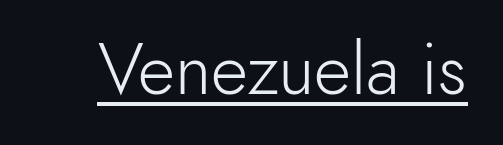
The image shows 72 px light sans-serif type, upright; set normal letter spacing, underlined; a small x-height.
